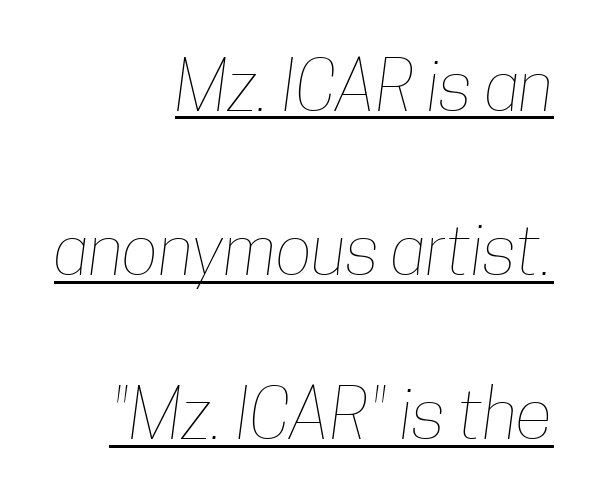
The image shows 69 px thin, condensed type; set right-aligned, loose line spacing (2.38x), normal letter spacing, underlined; low stroke contrast and a medium x-height.
